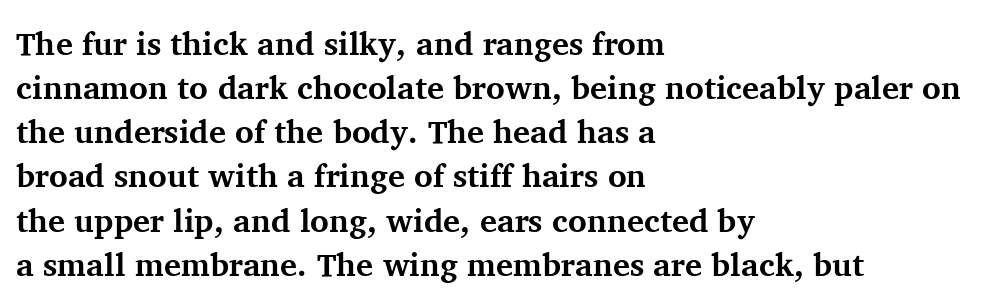
These lines are rendered in a variable-pitch font. Notice how descenders clear the ascenders below comfortably — that's standard leading. A bare baseline throughout the passage. The letters stand straight up with perfectly vertical stems. The horizontal fit of the characters is conventional and even.
